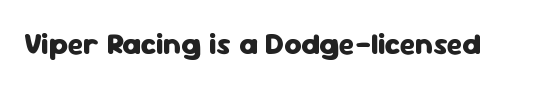
The image shows 30 px heavy sans-serif type, upright; set normal letter spacing, not underlined; low stroke contrast and a medium x-height.
